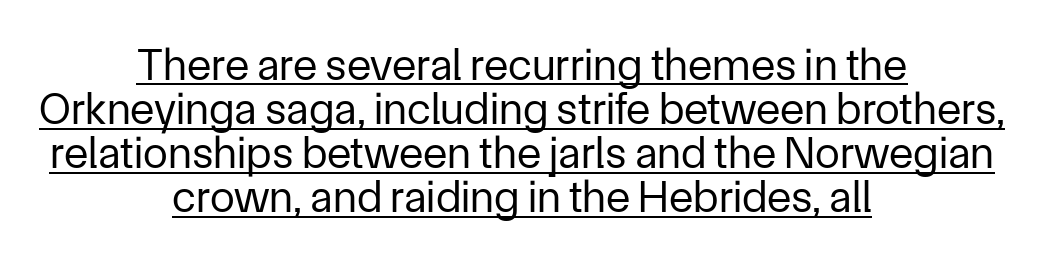
Standard letterfit; no display-style spreading of the glyphs. Closely set lines give the paragraph a compact silhouette. Do the characters align in a grid? No, the font is proportional. Compared with undecorated copy, this sample adds a rule below the words. This rendering employs a face without finishing strokes, i.e., a sans-serif.
